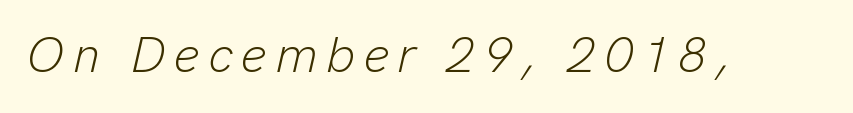
The rendering uses natural spacing where letterforms have individual widths. Is the type heavy? It reads as light-to-regular instead. Emphasis-style slanted type is in use. Beneath every word, the page is bare.
